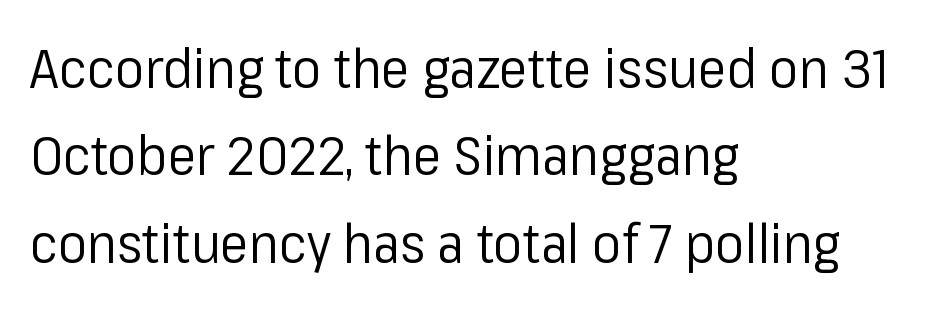
Q: Is the text bold? A: No.
Q: Is the text italic (slanted)? A: No, it is upright.
Q: Is the typeface a serif or a sans-serif typeface? A: Sans-serif.
Q: Is the text underlined? A: No.
Q: How is the paragraph aligned? A: Left-aligned.
Q: Is the spacing between letters normal or unusually wide? A: Normal.
Q: Is the spacing between lines tight, normal or loose? A: Normal.
Q: Width (condensed, normal, or wide)? A: Normal.
Q: Stroke contrast? A: Low.
Q: x-height? A: Medium.
Q: Monospaced? A: No.
